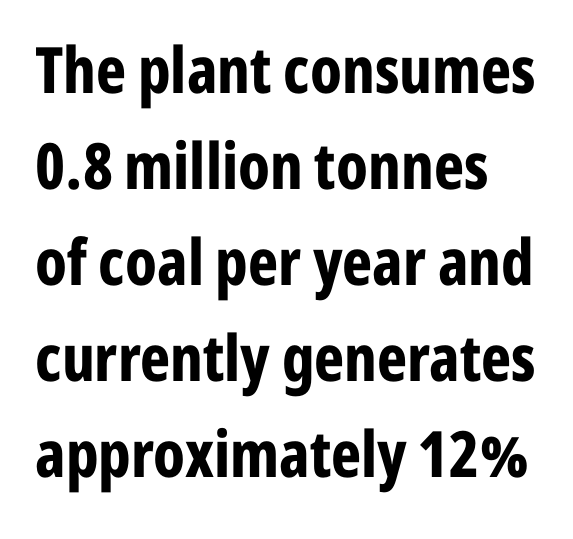
I'd call this a sans setting — the letters go barefoot. A typesetter would call this leading conventional body-copy spacing. The area under the type is left untouched. Look at the tracking — it's just the regular setting, nothing added.
